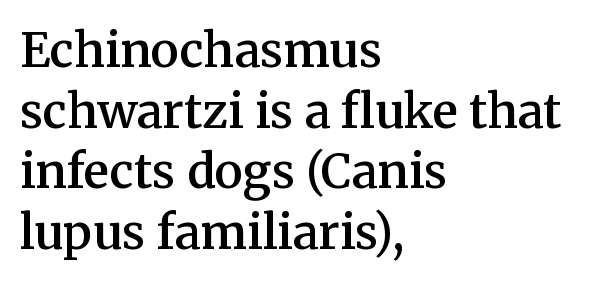
The image shows 47 px semibold serif type, upright; set left-aligned, normal line spacing (1.29x), normal letter spacing, not underlined; medium stroke contrast and a medium x-height.
